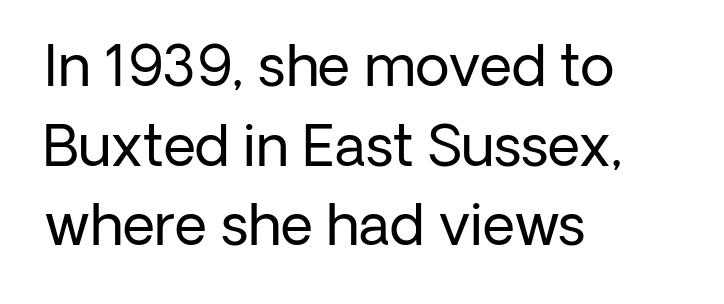
{"serif": "no", "italic": "no", "bold": "no", "weight": "regular", "width": "normal", "stroke_contrast": "low", "x_height": "medium", "monospaced": "no", "underline": "no", "align": "left", "line_spacing": "normal", "line_spacing_ratio": 1.42, "letter_spacing": "normal", "letter_spacing_em": 0.0, "glyph_px": 56}
